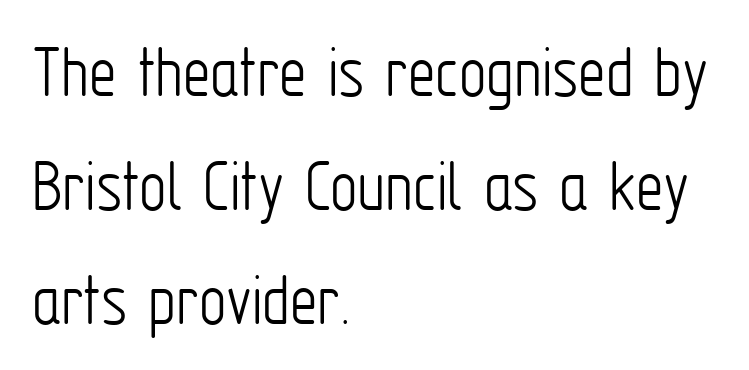
{"serif": "no", "italic": "no", "bold": "no", "weight": "light", "width": "condensed", "stroke_contrast": "low", "x_height": "medium", "monospaced": "no", "underline": "no", "align": "left", "line_spacing": "normal", "line_spacing_ratio": 1.48, "letter_spacing": "normal", "letter_spacing_em": 0.0, "glyph_px": 77}
